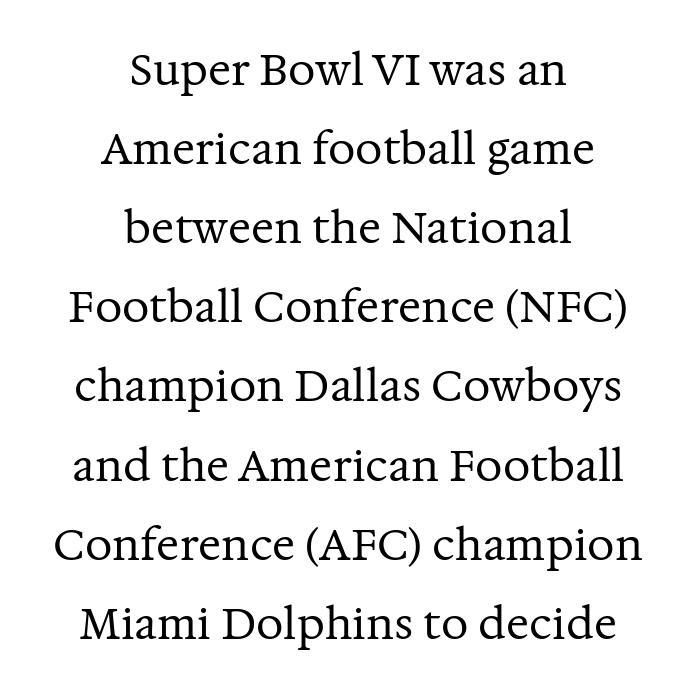
{"serif": "yes", "italic": "no", "bold": "no", "weight": "regular", "width": "normal", "stroke_contrast": "medium", "x_height": "medium", "monospaced": "no", "underline": "no", "align": "center", "line_spacing_ratio": 1.84, "letter_spacing": "normal", "letter_spacing_em": 0.0, "glyph_px": 43}
